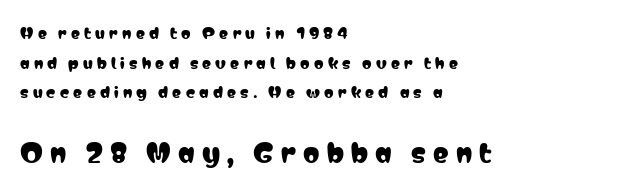
Q: Is the text italic (slanted)? A: No, it is upright.
Q: Is the text underlined? A: No.
Q: How is the paragraph aligned? A: Left-aligned.
Q: Is the spacing between letters normal or unusually wide? A: Unusually wide.
Q: Is the spacing between lines tight, normal or loose? A: Loose.
Q: Which block of text is set in a larger size, the first (top) or the second (bottom)? A: The second (bottom) one.
